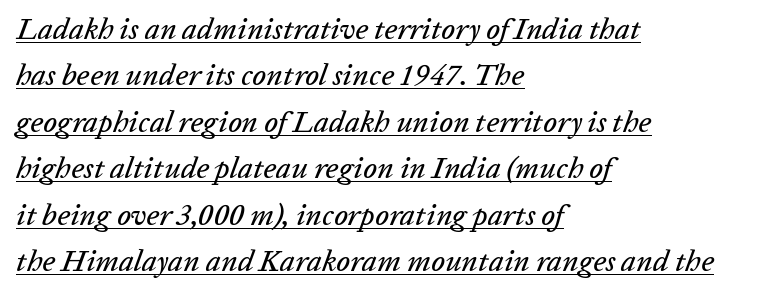
Caption: lettering with a line underneath. If you measured baseline to baseline, you'd find a middling distance. This sample uses an oblique cut, with every glyph tilted off the vertical. Alignment: flush left. The letters sit at their default tracking, neither squeezed nor spread. The letters advance in unequal steps, a hallmark of proportional type.
